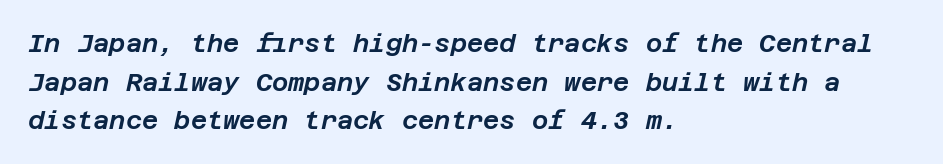
The ragged edge is on the right, which tells us the setting is flush left. This sample uses plain, unmodified letter spacing. Successive baselines arrive at the customary interval. Nobody drew a line under any word here. Does the lettering tilt? It does — this is italic.
